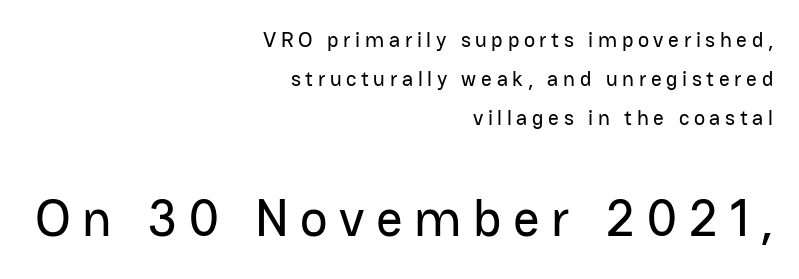
The image shows 52 px sans-serif type, upright; set right-aligned, line spacing 1.85x, unusually wide letter spacing (+0.22 em), not underlined; the second (bottom) block is 2.48x larger; low stroke contrast and a medium x-height.
